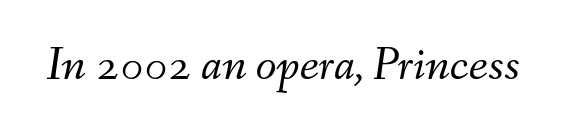
Q: Is the text bold? A: No.
Q: Is the text italic (slanted)? A: Yes, it leans right by about 9 degrees.
Q: Is the text underlined? A: No.
Q: Is the spacing between letters normal or unusually wide? A: Normal.
Q: Width (condensed, normal, or wide)? A: Normal.
Q: Stroke contrast? A: Medium.
Q: x-height? A: Small.
Q: Monospaced? A: No.
